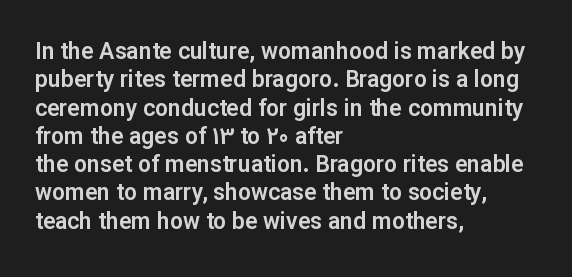
One-word summary of the alignment: left. These lines keep a tight, regular rhythm from letter to letter. Letters rest on an invisible, unmarked baseline. In terms of posture, this sample is upright.
